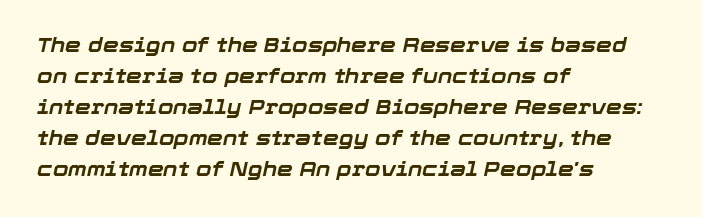
{"italic": "yes", "lean": "right", "slant_degrees": 12, "bold": "yes", "underline": "no", "align": "left", "line_spacing": "normal", "line_spacing_ratio": 1.55, "letter_spacing": "normal", "letter_spacing_em": 0.0, "glyph_px": 20}
